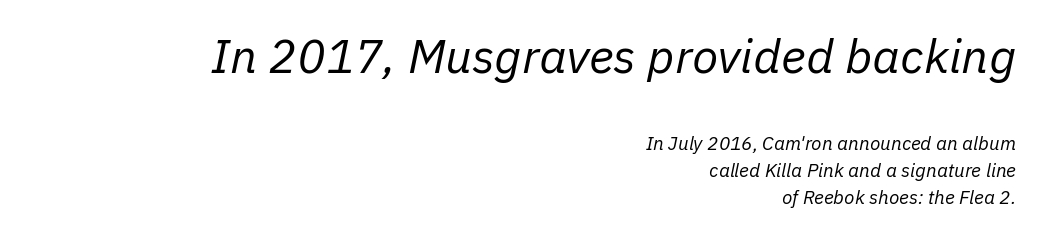
Q: Is the text bold? A: No.
Q: Is the text italic (slanted)? A: Yes, it leans right by about 11 degrees.
Q: Is the text underlined? A: No.
Q: How is the paragraph aligned? A: Right-aligned.
Q: Is the spacing between letters normal or unusually wide? A: Normal.
Q: Is the spacing between lines tight, normal or loose? A: Normal.
Q: Which block of text is set in a larger size, the first (top) or the second (bottom)? A: The first (top) one.
Q: Width (condensed, normal, or wide)? A: Normal.
Q: Stroke contrast? A: Low.
Q: x-height? A: Medium.
Q: Monospaced? A: No.
